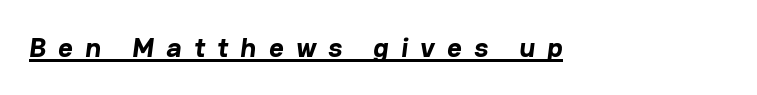
The image shows 28 px bold sans-serif type; set unusually wide letter spacing (+0.44 em), underlined; low stroke contrast and a medium x-height.
